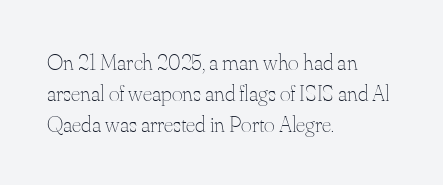
The image shows 23 px text type, upright; set left-aligned, normal line spacing (1.34x), normal letter spacing, not underlined.
